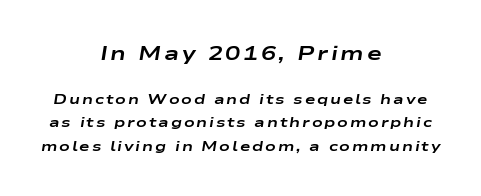
{"italic": "yes", "lean": "right", "slant_degrees": 9, "bold": "yes", "underline": "no", "align": "center", "line_spacing": "normal", "line_spacing_ratio": 1.69, "larger_block": "first", "size_ratio": 1.43, "glyph_px": 20}
